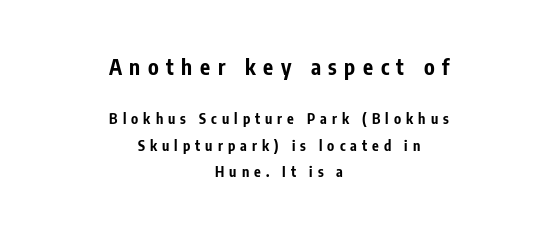
The image shows 21 px bold type, upright; set centered, line spacing 1.88x, unusually wide letter spacing (+0.36 em), not underlined; the first (top) block is 1.5x larger.
